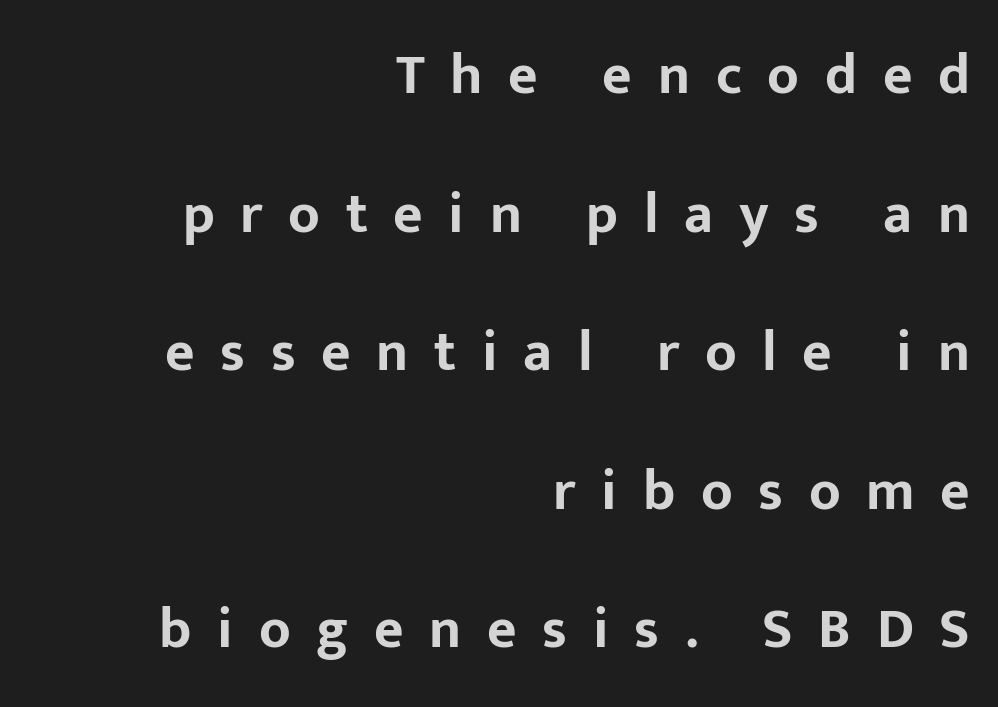
{"serif": "no", "italic": "no", "bold": "yes", "weight": "bold", "width": "normal", "stroke_contrast": "low", "x_height": "medium", "monospaced": "no", "underline": "no", "align": "right", "line_spacing": "loose", "line_spacing_ratio": 2.43, "letter_spacing": "wide", "letter_spacing_em": 0.45, "glyph_px": 57}
